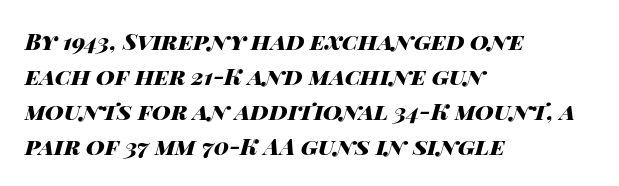
{"italic": "yes", "lean": "right", "slant_degrees": 14, "bold": "yes", "underline": "no", "align": "left", "line_spacing": "normal", "line_spacing_ratio": 1.52, "letter_spacing": "normal", "letter_spacing_em": 0.0, "glyph_px": 23}
